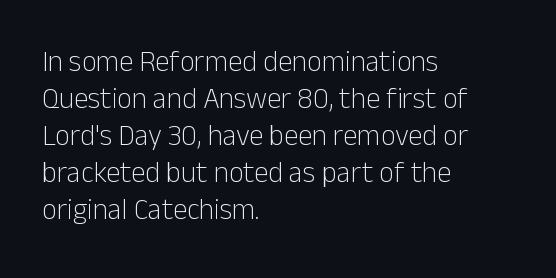
{"serif": "no", "italic": "no", "bold": "no", "weight": "light", "width": "normal", "stroke_contrast": "low", "x_height": "medium", "monospaced": "no", "underline": "no", "align": "left", "line_spacing": "normal", "line_spacing_ratio": 1.28, "letter_spacing": "normal", "letter_spacing_em": 0.0, "glyph_px": 29}
